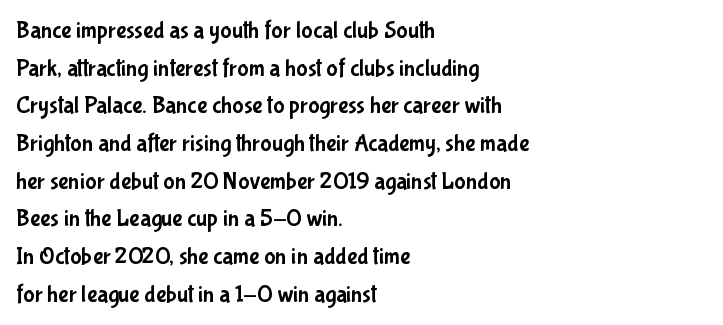
{"italic": "no", "underline": "no", "align": "left", "line_spacing": "normal", "line_spacing_ratio": 1.57, "letter_spacing": "normal", "letter_spacing_em": 0.0, "glyph_px": 24}
